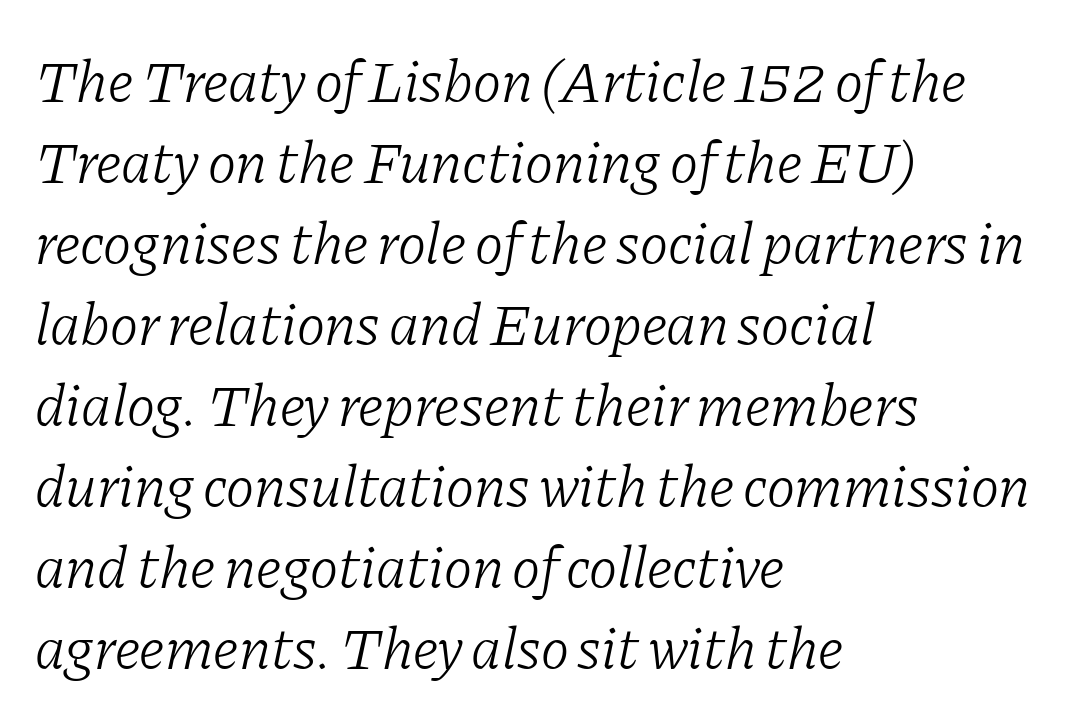
Q: Is the text bold? A: No.
Q: Is the text italic (slanted)? A: Yes, it leans right by about 11 degrees.
Q: Is the typeface a serif or a sans-serif typeface? A: Serif.
Q: Is the text underlined? A: No.
Q: How is the paragraph aligned? A: Left-aligned.
Q: Is the spacing between letters normal or unusually wide? A: Normal.
Q: Is the spacing between lines tight, normal or loose? A: Normal.
Q: Width (condensed, normal, or wide)? A: Normal.
Q: Stroke contrast? A: Low.
Q: x-height? A: Medium.
Q: Monospaced? A: No.
